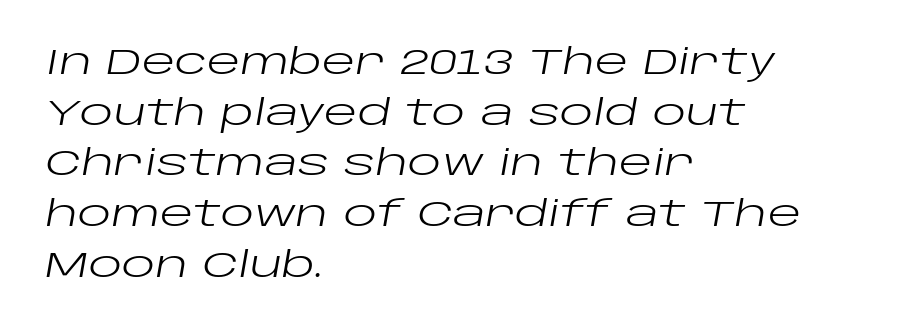
Leading matches the norm, producing a regular column. The horizontal fit of the characters is conventional and even. Think of a printed novel: that variable character pitch is what you see here. Letters have the restrained weight of plain body copy at most.
